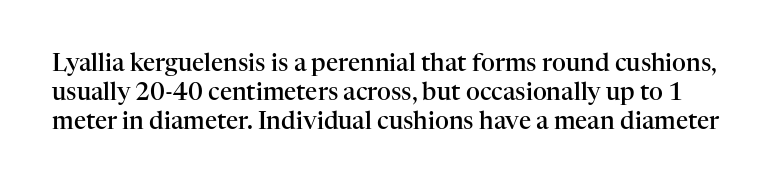
The image shows 24 px text type, upright; set line spacing 1.21x, normal letter spacing, not underlined.
